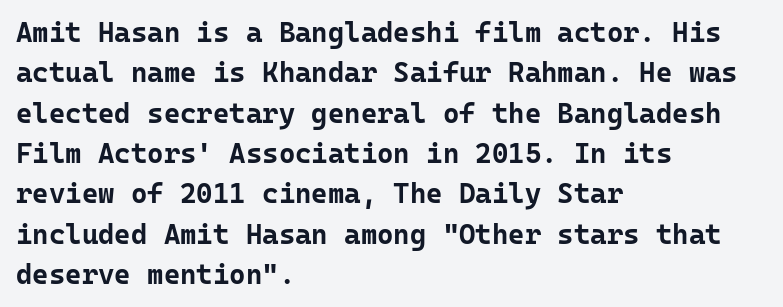
Q: Is the text bold? A: Yes.
Q: Is the text italic (slanted)? A: No, it is upright.
Q: Is the typeface a serif or a sans-serif typeface? A: Sans-serif.
Q: Is the text underlined? A: No.
Q: How is the paragraph aligned? A: Left-aligned.
Q: Is the spacing between letters normal or unusually wide? A: Normal.
Q: Is the spacing between lines tight, normal or loose? A: Normal.
Q: Width (condensed, normal, or wide)? A: Normal.
Q: Stroke contrast? A: Low.
Q: x-height? A: Medium.
Q: Monospaced? A: Yes.
